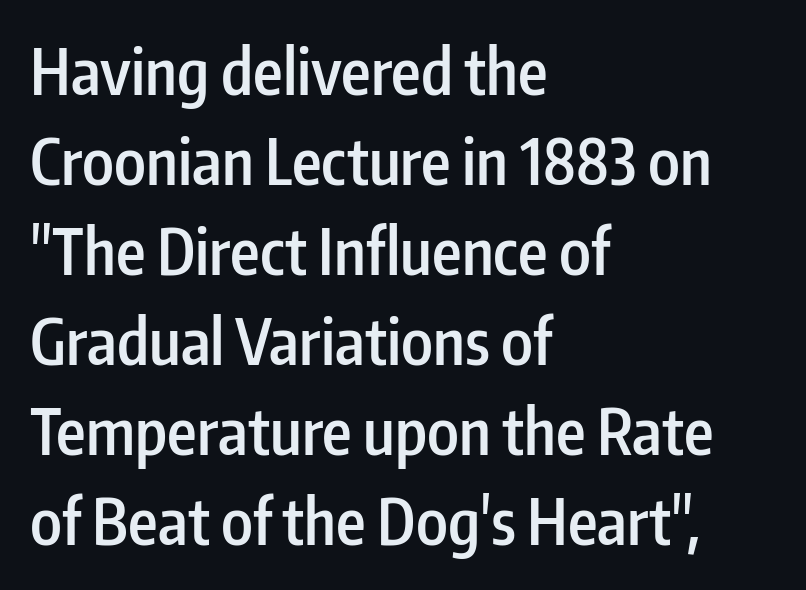
The image shows 63 px semibold, condensed sans-serif type, upright; set left-aligned, normal line spacing (1.43x), normal letter spacing, not underlined; low stroke contrast and a medium x-height.
